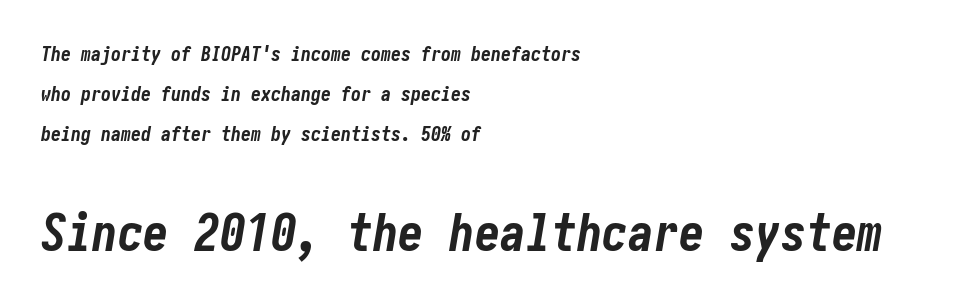
{"italic": "yes", "lean": "right", "slant_degrees": 10, "bold": "yes", "weight": "bold", "width": "condensed", "stroke_contrast": "low", "x_height": "medium", "underline": "no", "align": "left", "line_spacing": "loose", "line_spacing_ratio": 1.99, "letter_spacing": "normal", "letter_spacing_em": 0.0, "larger_block": "second", "size_ratio": 2.55, "glyph_px": 51}
